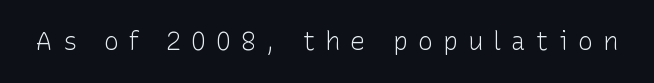
{"italic": "no", "bold": "no", "underline": "no", "letter_spacing": "wide", "letter_spacing_em": 0.4, "glyph_px": 25}
